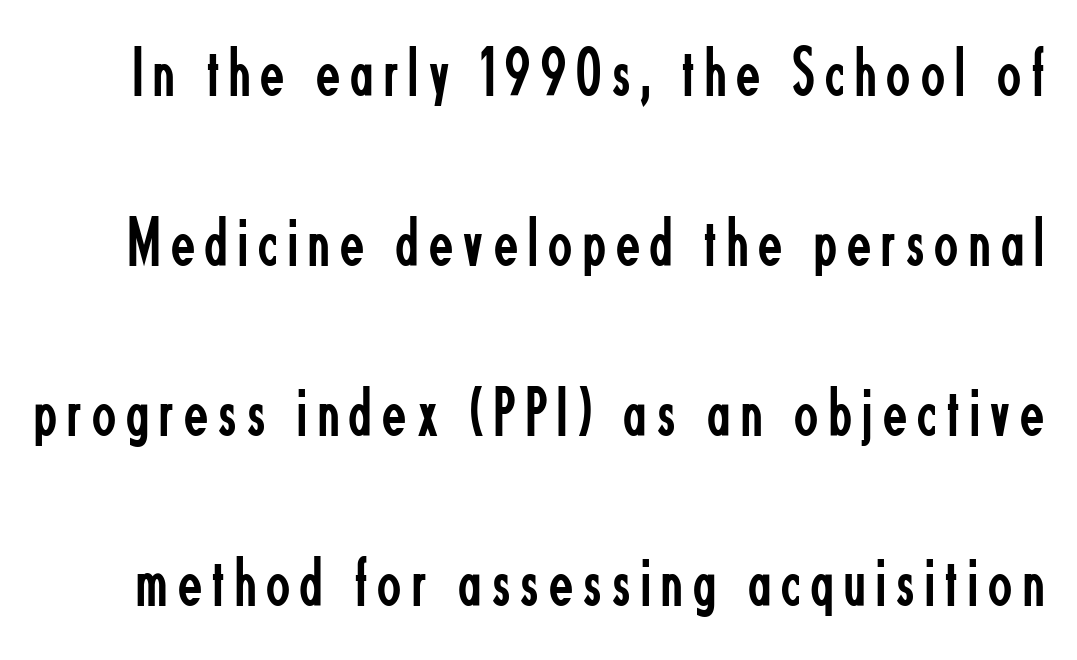
The image shows 70 px regular-weight, condensed sans-serif type, upright; set loose line spacing (2.43x), not underlined; low stroke contrast and a small x-height.
